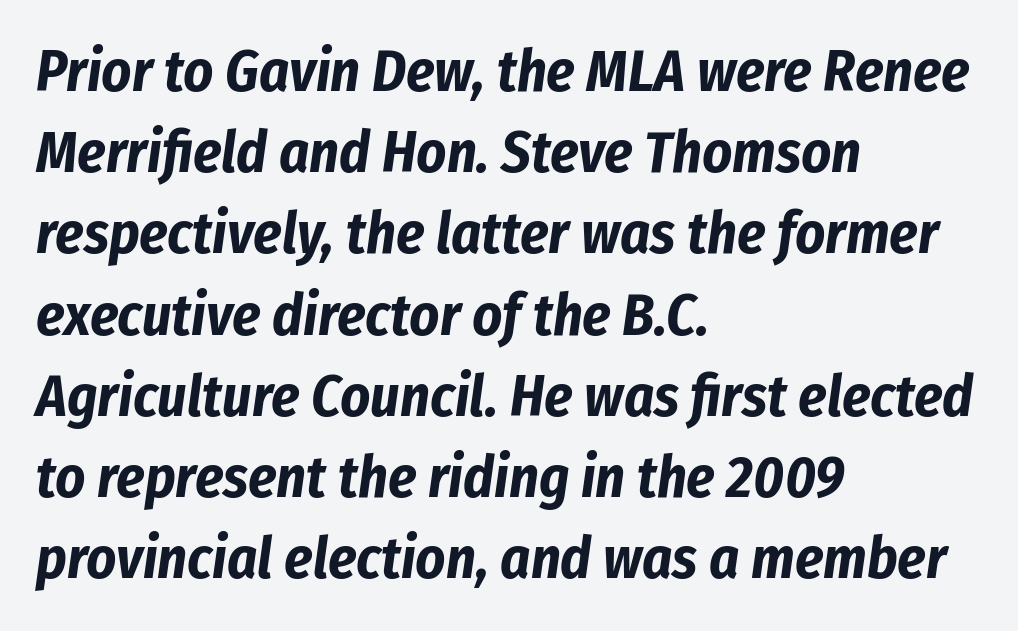
Is the letter spacing exaggerated? No — it looks like the ordinary default. Where is the straight margin? On the left. The letters are bold, with thick, heavy strokes. Leading: standard. The face used here is proportionally spaced, like ordinary book or web type.
